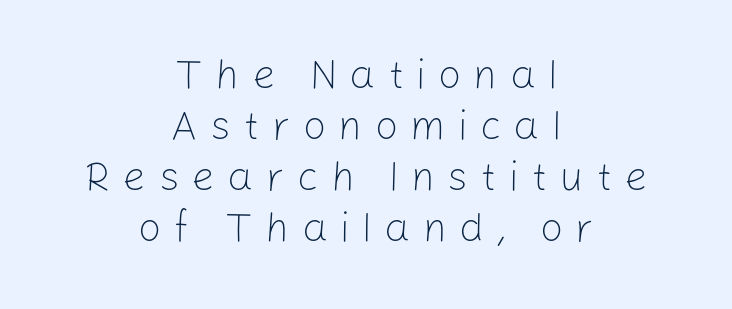
Visually the block forms a symmetrical silhouette, jagged on both flanks. Rule under the text: the space is simply empty. Students, note that the glyphs here are deliberately spaced far apart. When letters stand straight like this, we call the style roman or upright. Each stroke keeps to a modest, everyday thickness or less. A typesetter would call this proportional, since set widths differ per character.
